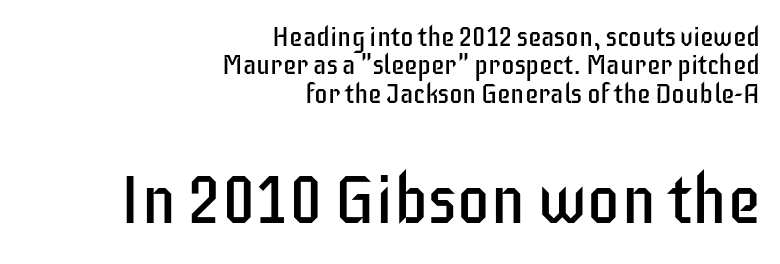
{"serif": "no", "italic": "no", "bold": "no", "weight": "regular", "width": "condensed", "stroke_contrast": "low", "x_height": "large", "monospaced": "no", "underline": "no", "align": "right", "line_spacing": "tight", "line_spacing_ratio": 1.05, "letter_spacing": "normal", "letter_spacing_em": 0.0, "larger_block": "second", "size_ratio": 2.52, "glyph_px": 68}
